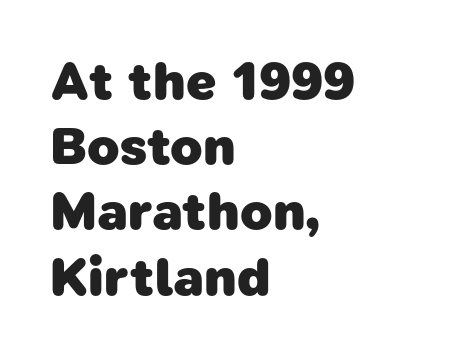
{"serif": "no", "bold": "yes", "weight": "heavy", "width": "normal", "stroke_contrast": "low", "x_height": "medium", "monospaced": "no", "underline": "no", "align": "left", "line_spacing_ratio": 1.23, "letter_spacing": "normal", "letter_spacing_em": 0.0, "glyph_px": 53}
